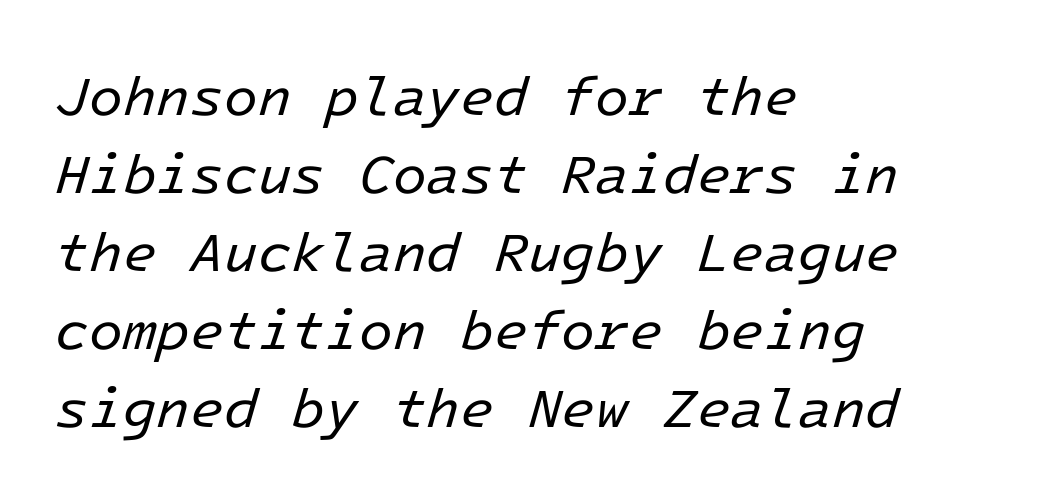
{"italic": "yes", "lean": "right", "slant_degrees": 16, "bold": "no", "weight": "regular", "width": "normal", "stroke_contrast": "low", "x_height": "medium", "monospaced": "yes", "underline": "no", "align": "left", "line_spacing": "normal", "line_spacing_ratio": 1.42, "letter_spacing": "normal", "letter_spacing_em": 0.0, "glyph_px": 55}
